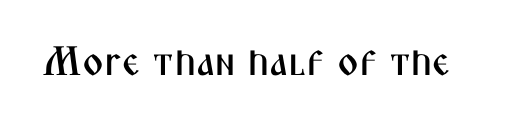
The face used here is proportionally spaced, like ordinary book or web type. Words float on clear page, feet unadorned. Italic: no, the glyphs are upright roman. These lines are composed in type without serifs.
